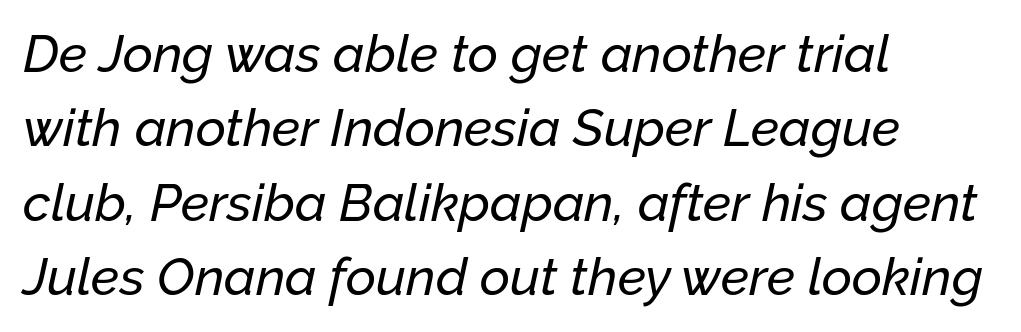
The image shows 52 px text type, italic (leaning right); set left-aligned, normal line spacing (1.43x), normal letter spacing, not underlined; low stroke contrast and a medium x-height.
